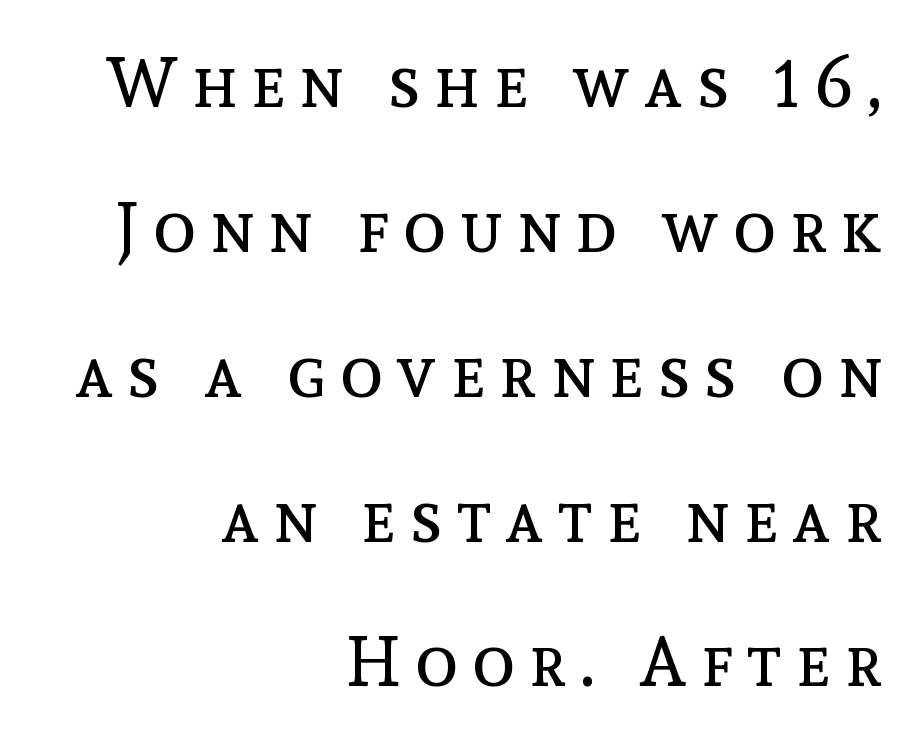
The image shows 71 px regular-weight type, upright; set right-aligned, loose line spacing (2.04x), unusually wide letter spacing (+0.2 em), not underlined; a medium x-height.
